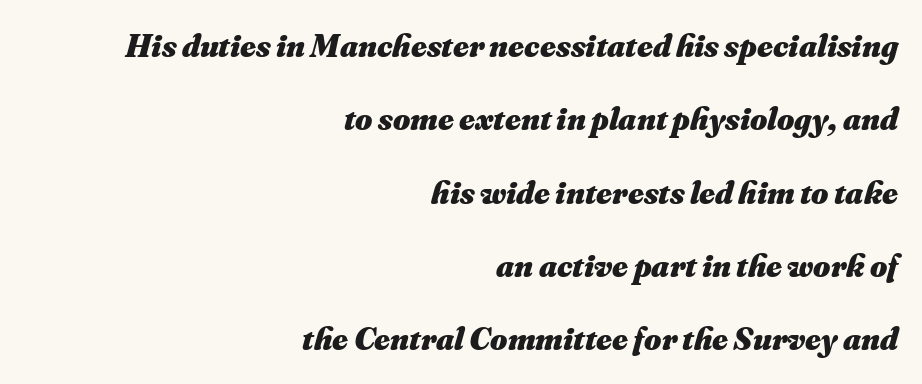
The passage shown is emphatically bold. No extra tracking has been applied to these lines. Quick note: italic. Summary of vertical rhythm: relaxed, with wide interline spacing. The setting favours the right margin, as signatures and pull-quotes sometimes do. Each row of text sits above clean, open space.
